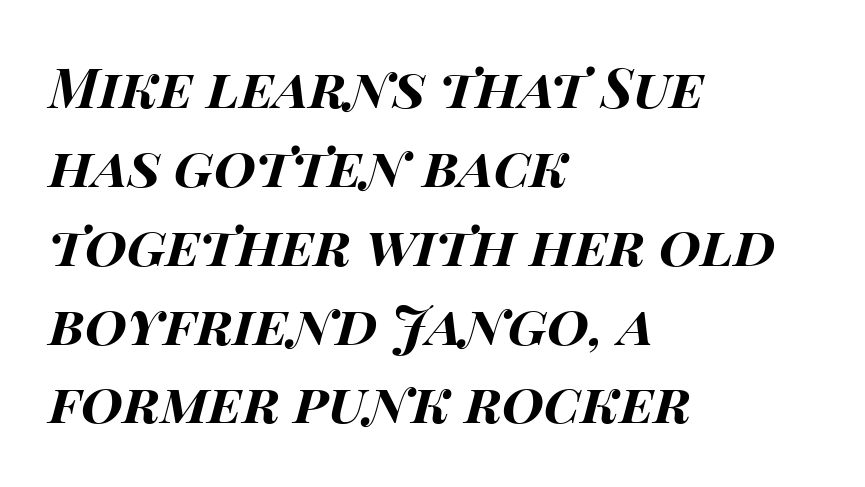
The rag falls on the right side of this text block. Slanted lettering throughout. The glyphs have the mass of a bold cut. Only glyphs here, with clear space below each row. Varying glyph widths throughout — classic text-font behaviour. Regarding leading, the lines here are spaced in the standard way.
